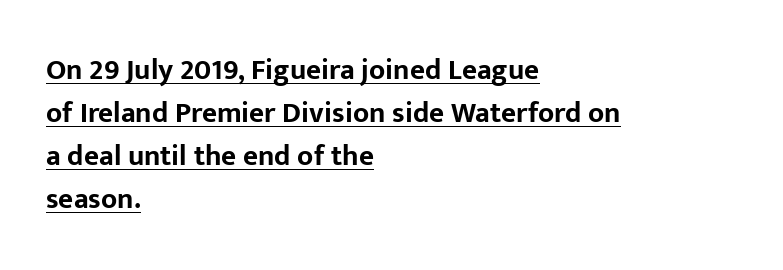
Q: Is the text bold? A: Yes.
Q: Is the text italic (slanted)? A: No, it is upright.
Q: Is the typeface a serif or a sans-serif typeface? A: Sans-serif.
Q: Is the text underlined? A: Yes.
Q: How is the paragraph aligned? A: Left-aligned.
Q: Is the spacing between letters normal or unusually wide? A: Normal.
Q: Is the spacing between lines tight, normal or loose? A: Normal.
Q: Width (condensed, normal, or wide)? A: Normal.
Q: Stroke contrast? A: Low.
Q: x-height? A: Medium.
Q: Monospaced? A: No.
